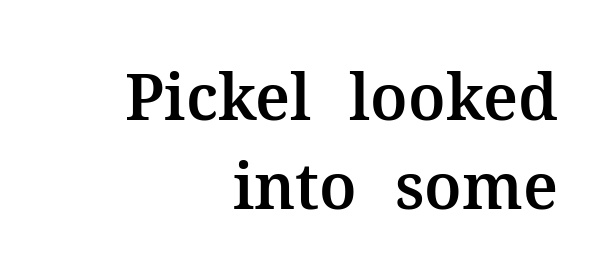
Q: Is the text italic (slanted)? A: No, it is upright.
Q: Is the typeface a serif or a sans-serif typeface? A: Serif.
Q: Is the text underlined? A: No.
Q: How is the paragraph aligned? A: Right-aligned.
Q: Is the spacing between letters normal or unusually wide? A: Normal.
Q: Is the spacing between lines tight, normal or loose? A: Normal.
Q: Width (condensed, normal, or wide)? A: Normal.
Q: Stroke contrast? A: Medium.
Q: x-height? A: Medium.
Q: Monospaced? A: No.
